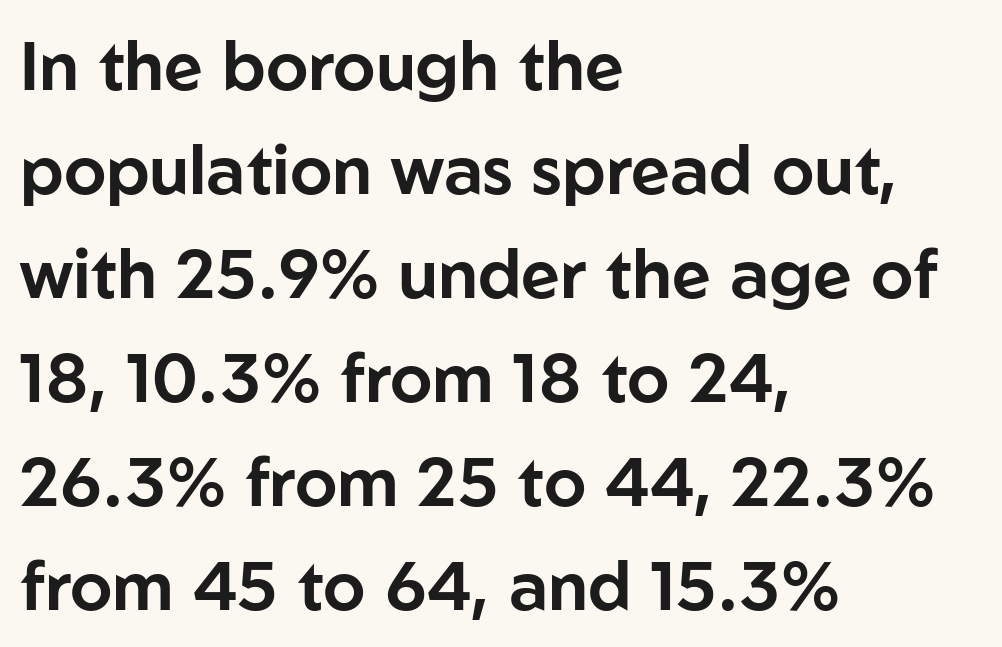
{"serif": "no", "italic": "no", "width": "normal", "stroke_contrast": "low", "x_height": "medium", "monospaced": "no", "underline": "no", "align": "left", "line_spacing": "normal", "line_spacing_ratio": 1.53, "letter_spacing": "normal", "letter_spacing_em": 0.0, "glyph_px": 68}
